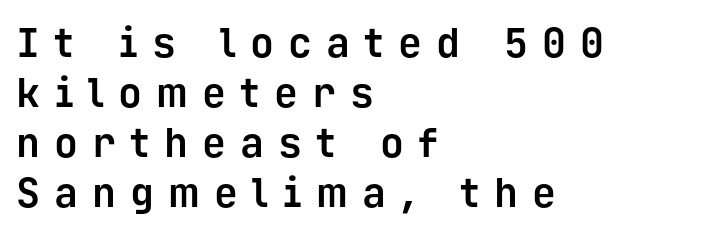
The image shows 40 px bold sans-serif type, upright, monospaced; set left-aligned, normal line spacing (1.25x), unusually wide letter spacing (+0.35 em), not underlined; low stroke contrast and a medium x-height.
